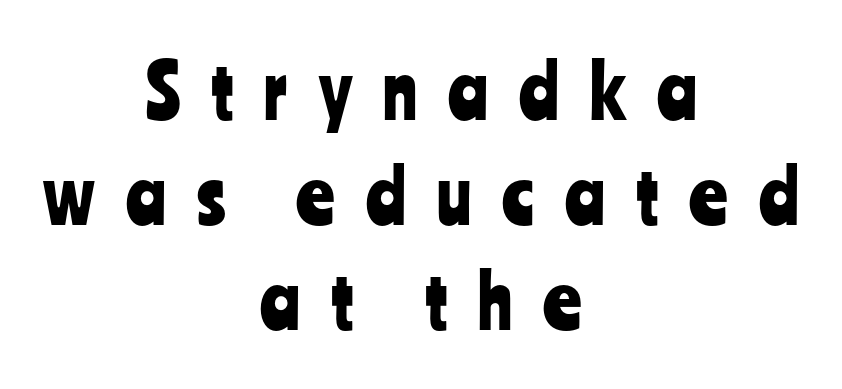
The strip under each line holds only bare page. When letters stand straight like this, we call the style roman or upright. Each word looks stretched out because of the extra space between its letters. The setting favours the middle, as headings and verse often do. Looks like regular typesetting: each glyph gets only the width it needs.
